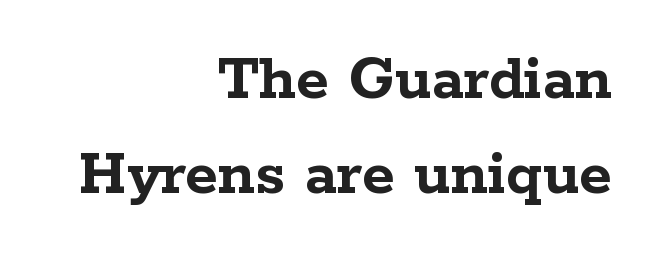
The strip under each line holds only bare page. There is no visible air inserted between adjacent glyphs. Does the copy run flush right? Yes — the right margin is perfectly even. Compared with an ordinary text face, these strokes are far heavier — a full bold. A normal amount of white space separates one row of letters from the next.
